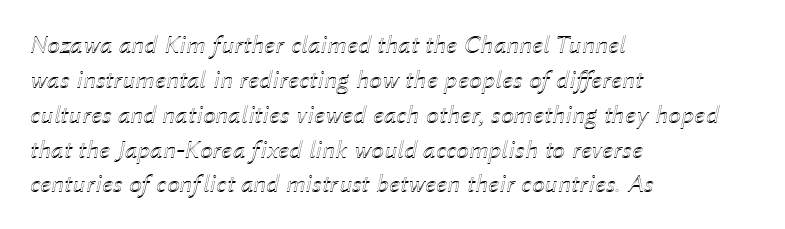
The image shows 26 px text type, italic (leaning right); set left-aligned, normal line spacing (1.34x), normal letter spacing, not underlined.
